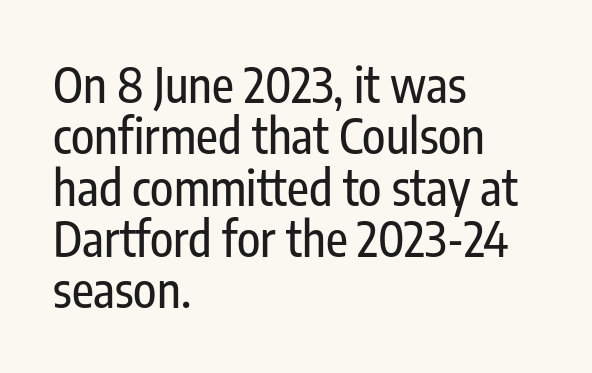
Q: Is the text italic (slanted)? A: No, it is upright.
Q: Is the typeface a serif or a sans-serif typeface? A: Sans-serif.
Q: Is the text underlined? A: No.
Q: How is the paragraph aligned? A: Left-aligned.
Q: Is the spacing between letters normal or unusually wide? A: Normal.
Q: Is the spacing between lines tight, normal or loose? A: Tight.
Q: Width (condensed, normal, or wide)? A: Condensed.
Q: Stroke contrast? A: Low.
Q: x-height? A: Medium.
Q: Monospaced? A: No.
